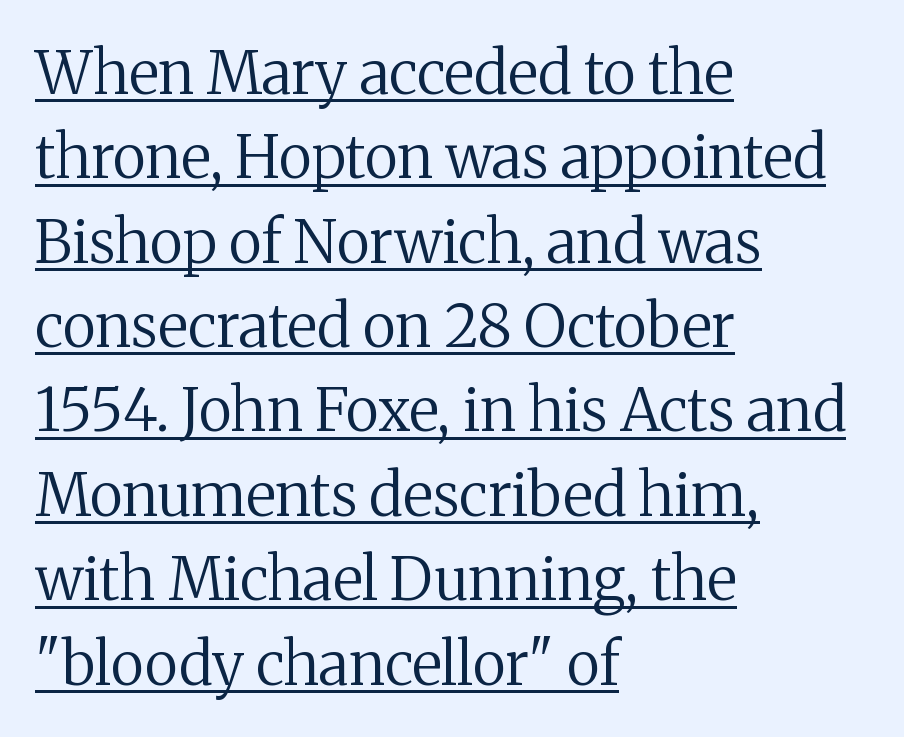
Q: Is the text bold? A: No.
Q: Is the text italic (slanted)? A: No, it is upright.
Q: Is the typeface a serif or a sans-serif typeface? A: Serif.
Q: Is the text underlined? A: Yes.
Q: How is the paragraph aligned? A: Left-aligned.
Q: Is the spacing between letters normal or unusually wide? A: Normal.
Q: Is the spacing between lines tight, normal or loose? A: Normal.
Q: Width (condensed, normal, or wide)? A: Normal.
Q: Stroke contrast? A: Medium.
Q: x-height? A: Medium.
Q: Monospaced? A: No.
